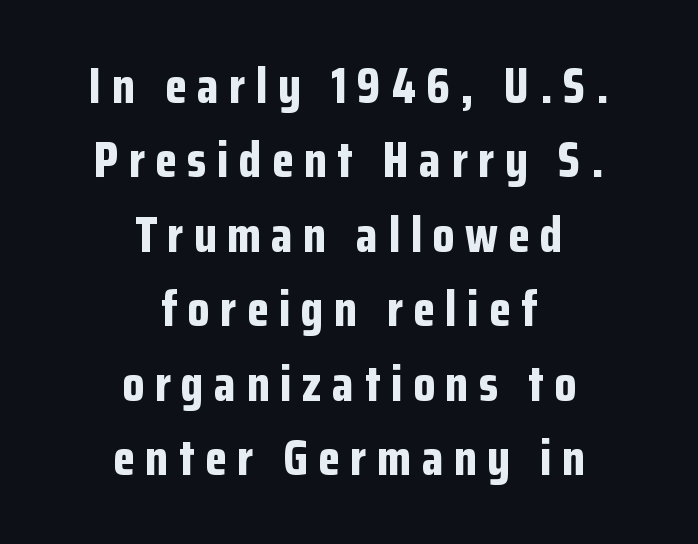
Q: Is the text bold? A: Yes.
Q: Is the text italic (slanted)? A: No, it is upright.
Q: Is the typeface a serif or a sans-serif typeface? A: Sans-serif.
Q: Is the text underlined? A: No.
Q: How is the paragraph aligned? A: Centered.
Q: Is the spacing between letters normal or unusually wide? A: Unusually wide.
Q: Is the spacing between lines tight, normal or loose? A: Normal.
Q: Width (condensed, normal, or wide)? A: Condensed.
Q: Stroke contrast? A: Low.
Q: x-height? A: Medium.
Q: Monospaced? A: No.
